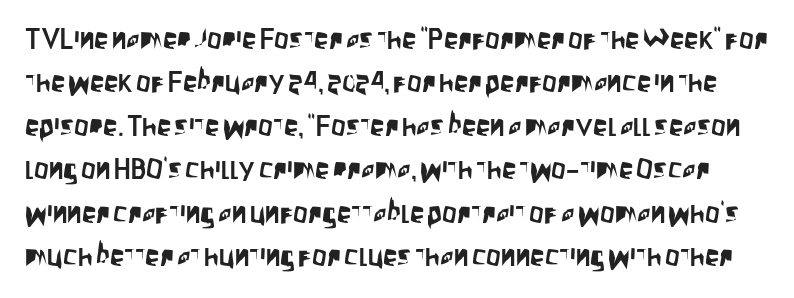
The type sits square on the baseline with zero lean. The face used here is rendered with its standard letterfit. One glance says typical: line gaps are just what's usual. Each letter keeps its own natural width here, so spacing adapts to shape. Typographically, this falls in the sans-serif category.
